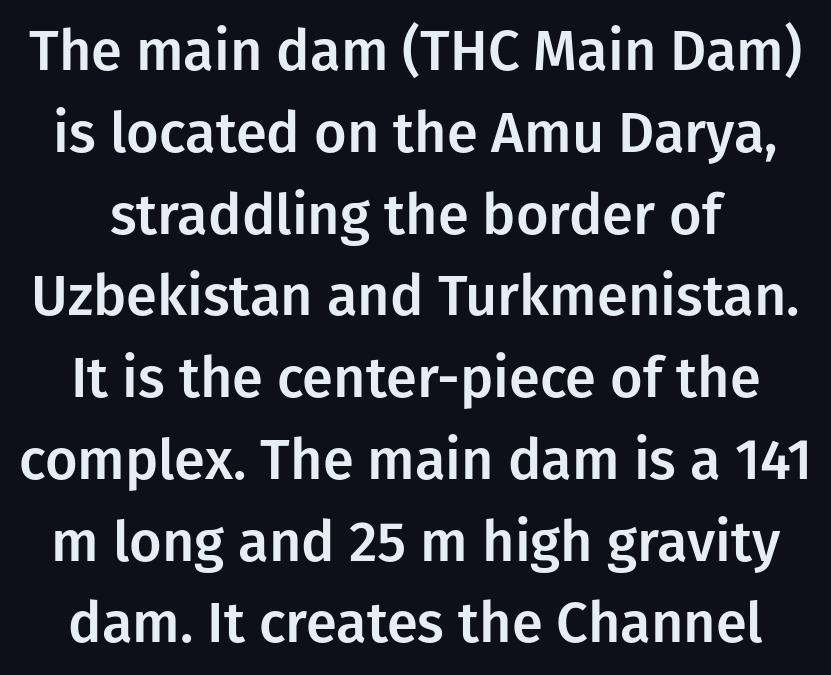
Has an underline been added? It has not. The rendering uses natural spacing where letterforms have individual widths. Nope, not italic — everything's standing straight. Serif or sans? Sans — the stroke terminals are bare. Is the letter spacing exaggerated? No — it looks like the ordinary default.
